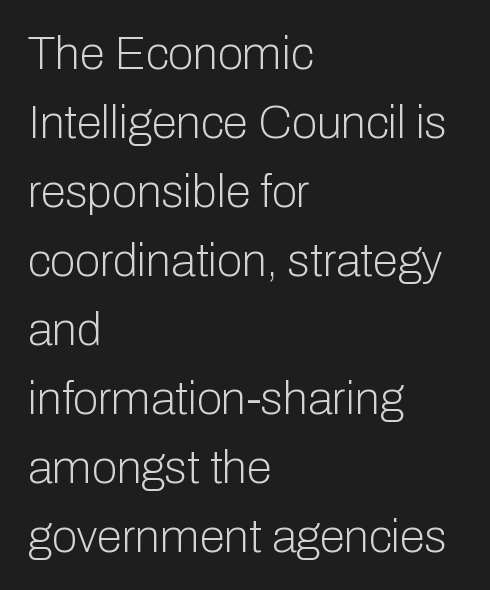
Q: Is the text bold? A: No.
Q: Is the text italic (slanted)? A: No, it is upright.
Q: Is the typeface a serif or a sans-serif typeface? A: Sans-serif.
Q: Is the text underlined? A: No.
Q: How is the paragraph aligned? A: Left-aligned.
Q: Is the spacing between letters normal or unusually wide? A: Normal.
Q: Is the spacing between lines tight, normal or loose? A: Normal.
Q: Width (condensed, normal, or wide)? A: Normal.
Q: Stroke contrast? A: Low.
Q: x-height? A: Medium.
Q: Monospaced? A: No.
